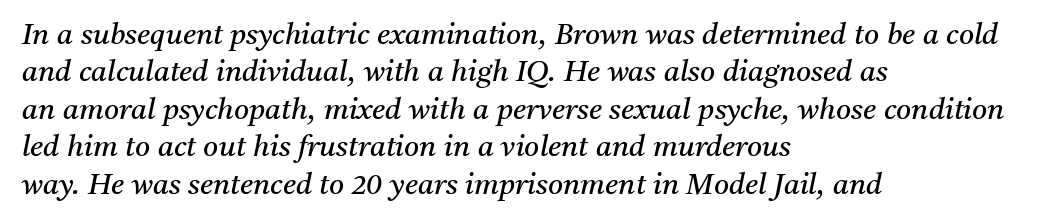
{"serif": "yes", "italic": "yes", "lean": "right", "slant_degrees": 11, "bold": "no", "weight": "regular", "width": "normal", "stroke_contrast": "medium", "x_height": "medium", "monospaced": "no", "underline": "no", "align": "left", "line_spacing": "normal", "line_spacing_ratio": 1.29, "letter_spacing": "normal", "letter_spacing_em": 0.0, "glyph_px": 29}
